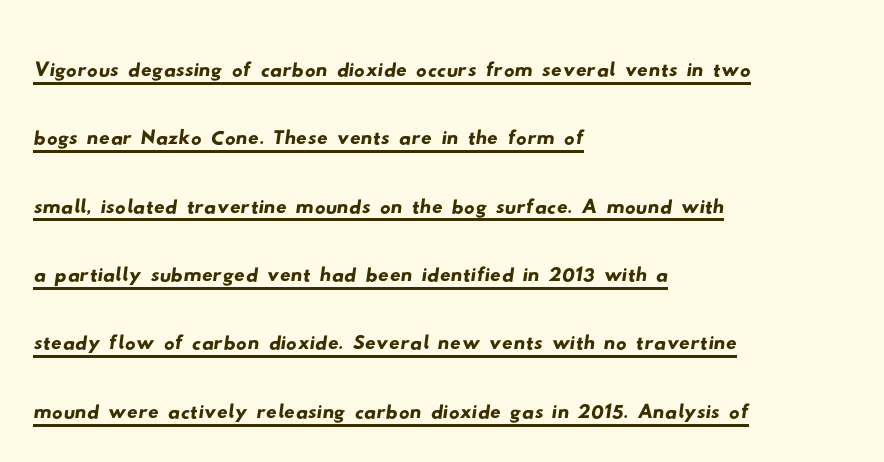
The image shows 53 px wide sans-serif type; set left-aligned, normal line spacing (1.29x), normal letter spacing, underlined; low stroke contrast and a small x-height.
